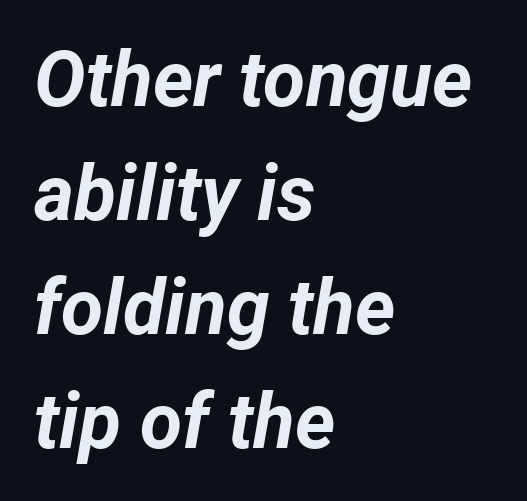
{"italic": "yes", "lean": "right", "slant_degrees": 12, "bold": "yes", "weight": "bold", "width": "normal", "stroke_contrast": "low", "x_height": "medium", "monospaced": "no", "underline": "no", "align": "left", "line_spacing": "normal", "line_spacing_ratio": 1.48, "letter_spacing": "normal", "letter_spacing_em": 0.0, "glyph_px": 77}
